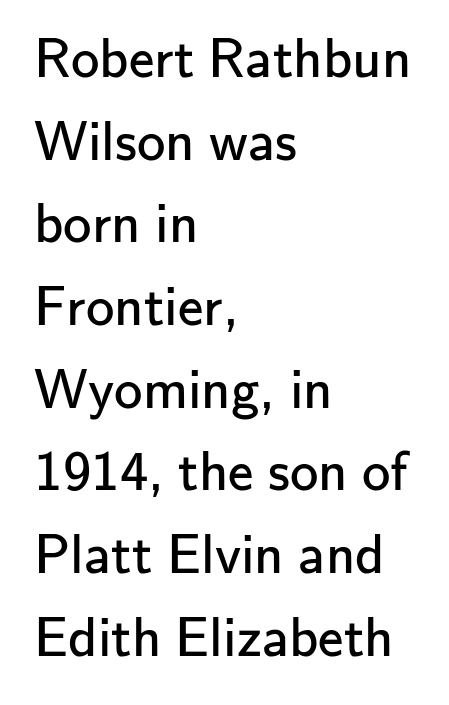
{"serif": "no", "italic": "no", "bold": "no", "weight": "regular", "width": "normal", "stroke_contrast": "low", "x_height": "small", "monospaced": "no", "underline": "no", "align": "left", "line_spacing": "normal", "line_spacing_ratio": 1.45, "letter_spacing": "normal", "letter_spacing_em": 0.0, "glyph_px": 57}
